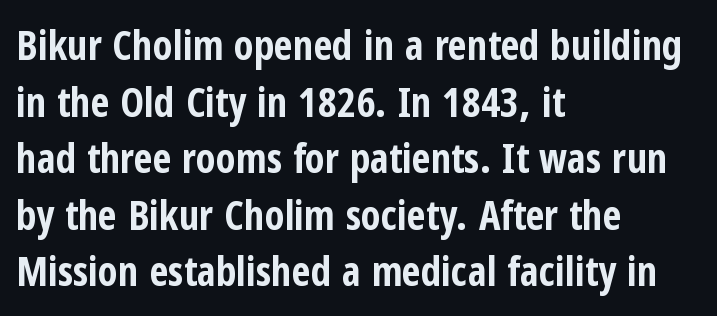
Reading down the block, your eye returns to a fixed left position each line. The passage shown is typeset with a sans-serif family. Heft: maximum for text — a bold. Posture: vertical. The rendering uses natural spacing where letterforms have individual widths.
